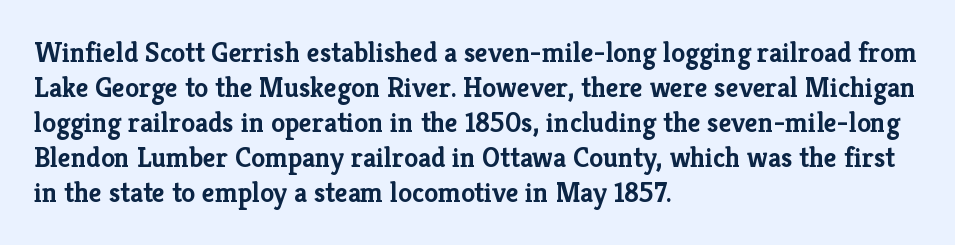
The image shows 28 px semibold serif type, upright; set left-aligned, normal line spacing (1.25x), normal letter spacing, not underlined; low stroke contrast and a medium x-height.
